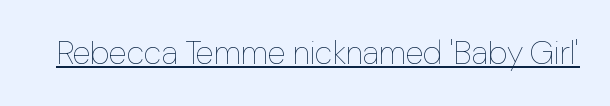
Q: Is the text bold? A: No.
Q: Is the text italic (slanted)? A: No, it is upright.
Q: Is the text underlined? A: Yes.
Q: Is the spacing between letters normal or unusually wide? A: Normal.
Q: Width (condensed, normal, or wide)? A: Normal.
Q: Stroke contrast? A: Low.
Q: x-height? A: Medium.
Q: Monospaced? A: No.
